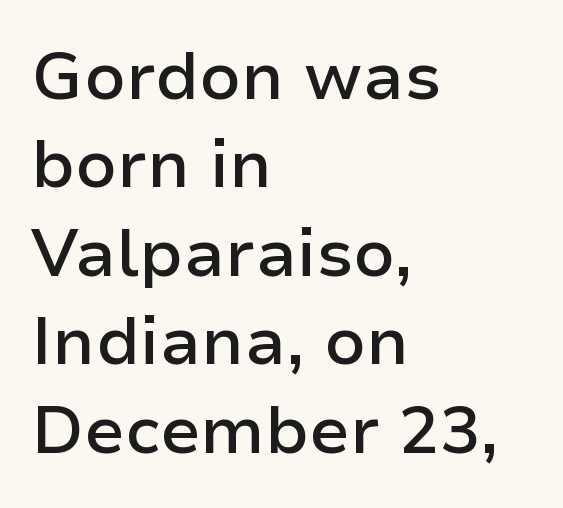
{"serif": "no", "italic": "no", "bold": "semi", "weight": "semibold", "width": "normal", "stroke_contrast": "low", "x_height": "medium", "monospaced": "no", "underline": "no", "align": "left", "line_spacing": "normal", "line_spacing_ratio": 1.32, "letter_spacing": "normal", "letter_spacing_em": 0.0, "glyph_px": 67}
